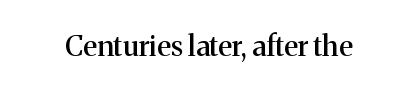
Q: Is the text italic (slanted)? A: No, it is upright.
Q: Is the typeface a serif or a sans-serif typeface? A: Serif.
Q: Is the text underlined? A: No.
Q: Is the spacing between letters normal or unusually wide? A: Normal.
Q: Width (condensed, normal, or wide)? A: Normal.
Q: Stroke contrast? A: Medium.
Q: x-height? A: Medium.
Q: Monospaced? A: No.
